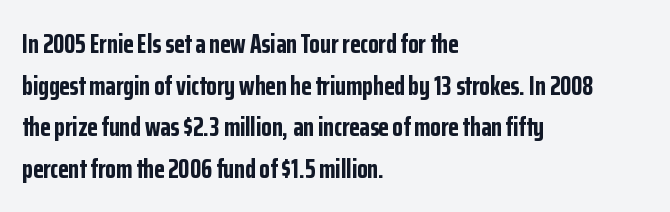
This sample keeps an unexceptional amount of space between lines. Which margin do the lines hug? The left one — the right edge is uneven. The specimen omits any rule beneath the text block's lines. Students, note that the glyphs here touch the page at normal intervals. This is heavy type, rendered in bold.
